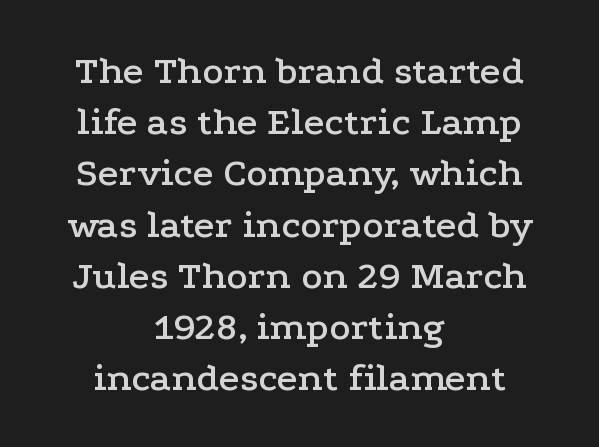
Quick note: not italic, upright. Nothing unusual about the tracking: characters are spaced as the font intends. Unlike a clean sans, this face finishes its strokes with serifs. A typesetter would call this proportional, since set widths differ per character. The text block is weighted toward neither margin, spreading evenly from the middle.
